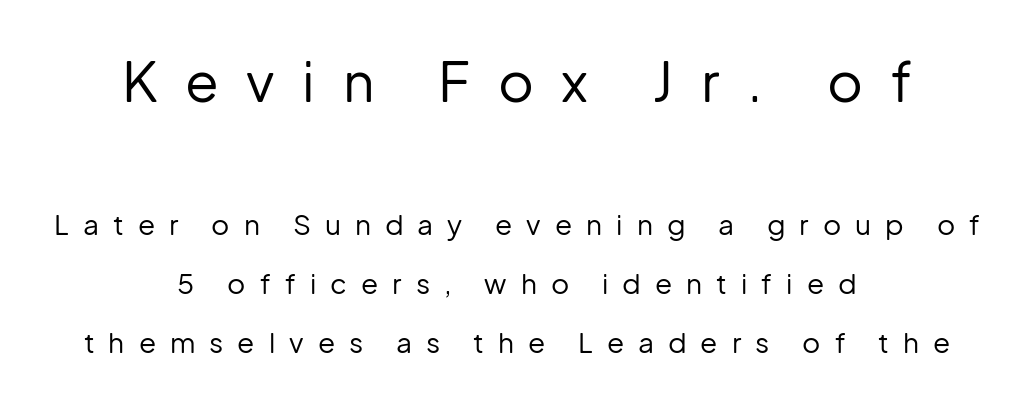
{"serif": "no", "italic": "no", "bold": "no", "weight": "regular", "width": "normal", "stroke_contrast": "low", "x_height": "medium", "monospaced": "no", "underline": "no", "align": "center", "line_spacing": "loose", "line_spacing_ratio": 2.12, "letter_spacing": "wide", "letter_spacing_em": 0.5, "larger_block": "first", "size_ratio": 1.96, "glyph_px": 55}
